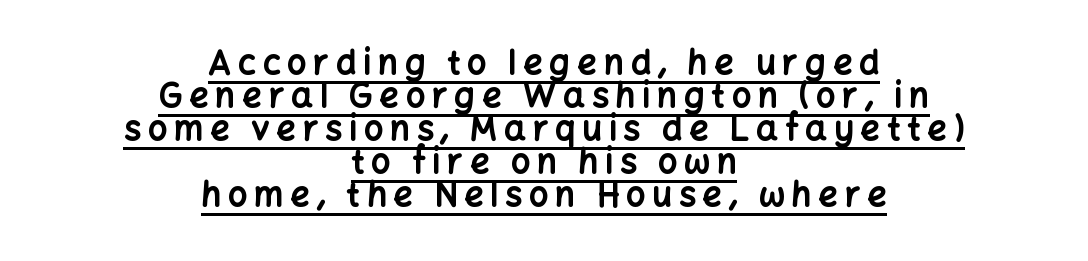
{"serif": "no", "italic": "no", "bold": "yes", "weight": "bold", "width": "normal", "stroke_contrast": "low", "x_height": "medium", "monospaced": "no", "underline": "yes", "align": "center", "line_spacing": "tight", "line_spacing_ratio": 0.97, "letter_spacing": "wide", "letter_spacing_em": 0.2, "glyph_px": 34}
